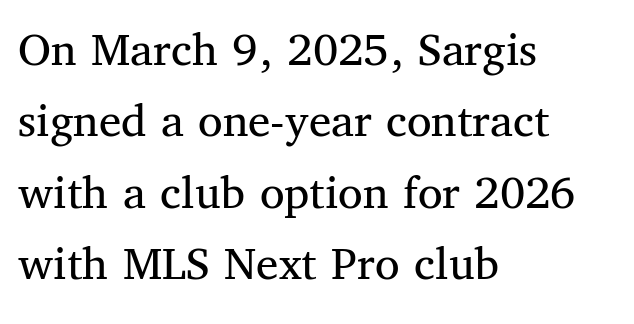
Q: Is the text bold? A: No.
Q: Is the text italic (slanted)? A: No, it is upright.
Q: Is the typeface a serif or a sans-serif typeface? A: Serif.
Q: Is the text underlined? A: No.
Q: How is the paragraph aligned? A: Left-aligned.
Q: Is the spacing between letters normal or unusually wide? A: Normal.
Q: Is the spacing between lines tight, normal or loose? A: Normal.
Q: Width (condensed, normal, or wide)? A: Normal.
Q: Stroke contrast? A: Medium.
Q: x-height? A: Medium.
Q: Monospaced? A: No.
